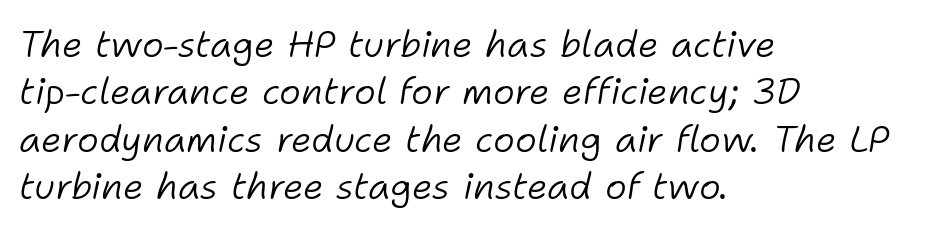
{"italic": "yes", "lean": "right", "slant_degrees": 11, "bold": "no", "weight": "light", "width": "normal", "stroke_contrast": "low", "x_height": "medium", "monospaced": "no", "underline": "no", "align": "left", "line_spacing": "normal", "line_spacing_ratio": 1.28, "letter_spacing": "normal", "letter_spacing_em": 0.0, "glyph_px": 37}
